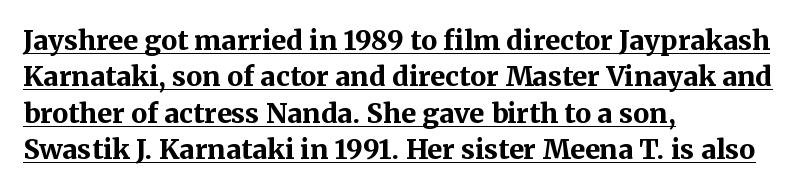
The rendering keeps characters at their native spacing. The letters stand straight up with perfectly vertical stems. Decoration check: the copy is underlined. The vertical gap from one line to the next is medium.
